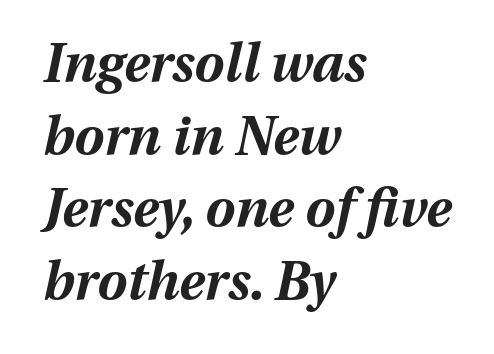
Quick note: interline space is typical. A typesetter would mark this as italic. The passage shown is not underscored anywhere. Line beginnings align vertically; line endings do not. What stands out about the letter spacing? Nothing — it is the standard amount. Looks like regular typesetting: each glyph gets only the width it needs.
